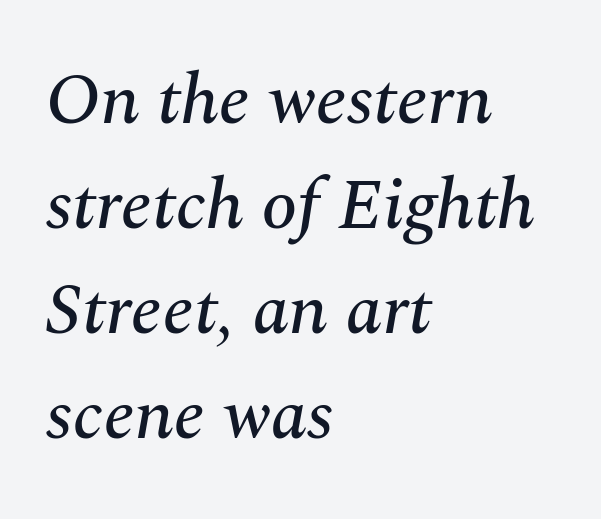
{"serif": "yes", "italic": "yes", "lean": "right", "slant_degrees": 10, "width": "normal", "stroke_contrast": "medium", "x_height": "medium", "monospaced": "no", "underline": "no", "align": "left", "line_spacing": "normal", "line_spacing_ratio": 1.46, "letter_spacing": "normal", "letter_spacing_em": 0.0, "glyph_px": 72}
